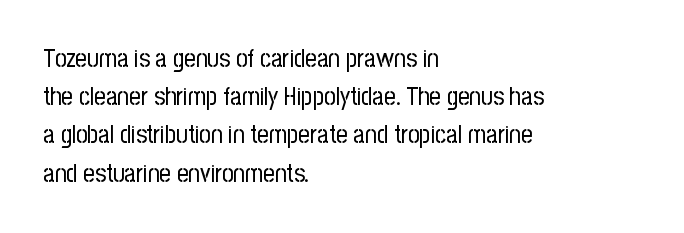
The glyphs are unaccompanied by any horizontal stroke below them. Posture: vertical. These lines keep a tight, regular rhythm from letter to letter. Interline gaps are of average width in this sample. The paragraph shown leans on its left margin.
